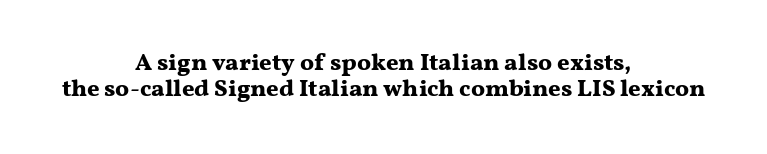
The image shows 24 px bold type, upright; set centered, tight line spacing (1.08x), normal letter spacing, not underlined.
